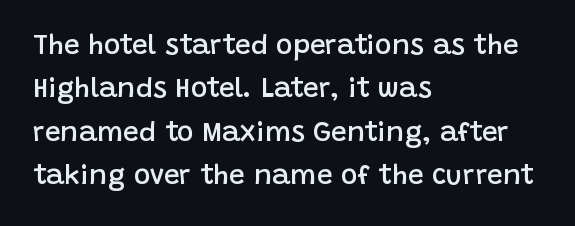
The image shows 28 px semibold sans-serif type, upright; set left-aligned, normal line spacing (1.55x), normal letter spacing, not underlined; low stroke contrast and a large x-height.
